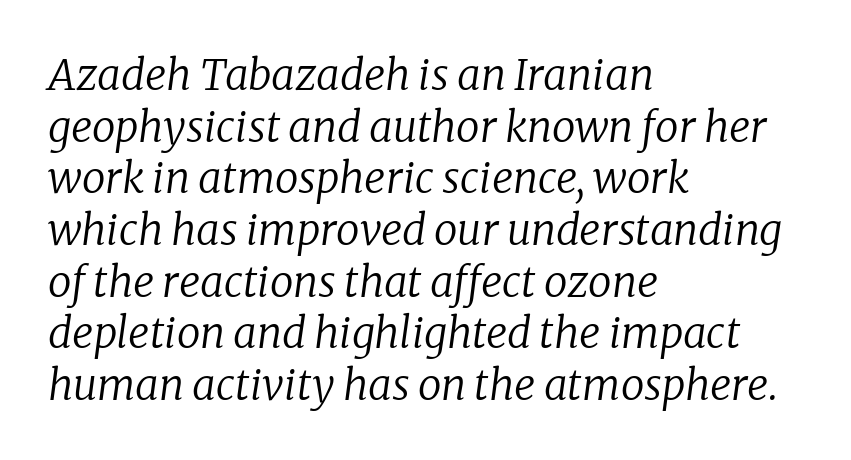
Q: Is the text bold? A: No.
Q: Is the text italic (slanted)? A: Yes, it leans right by about 8 degrees.
Q: Is the typeface a serif or a sans-serif typeface? A: Serif.
Q: Is the text underlined? A: No.
Q: How is the paragraph aligned? A: Left-aligned.
Q: Is the spacing between letters normal or unusually wide? A: Normal.
Q: Width (condensed, normal, or wide)? A: Normal.
Q: Stroke contrast? A: Low.
Q: x-height? A: Medium.
Q: Monospaced? A: No.
